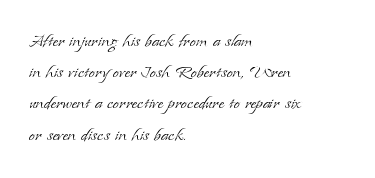
The image shows 22 px text type; set left-aligned, normal line spacing (1.42x), normal letter spacing, not underlined.
